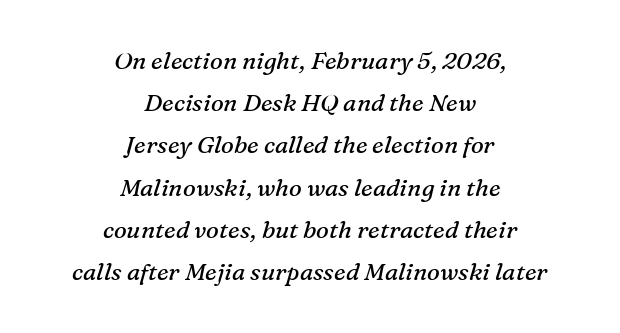
{"italic": "yes", "lean": "right", "slant_degrees": 16, "bold": "no", "underline": "no", "align": "center", "line_spacing_ratio": 1.76, "letter_spacing": "normal", "letter_spacing_em": 0.0, "glyph_px": 24}
